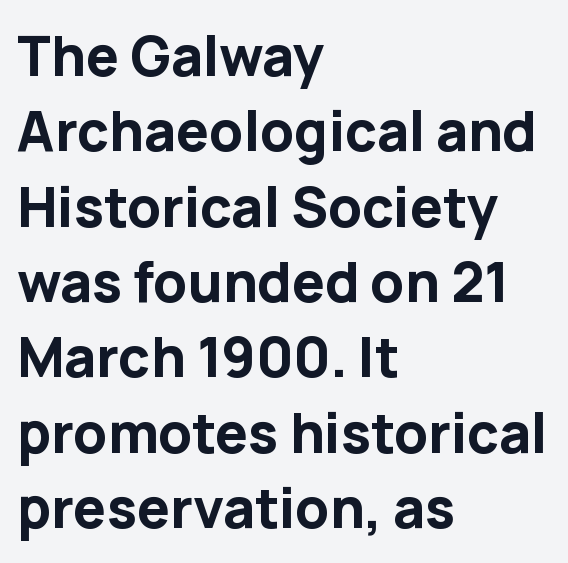
Line spacing here is normal. Rule under the text: the space is simply empty. Italic? Not at all — the glyphs are vertical. Is the letter spacing exaggerated? No — it looks like the ordinary default. The typesetter chose a ragged-right arrangement here.
